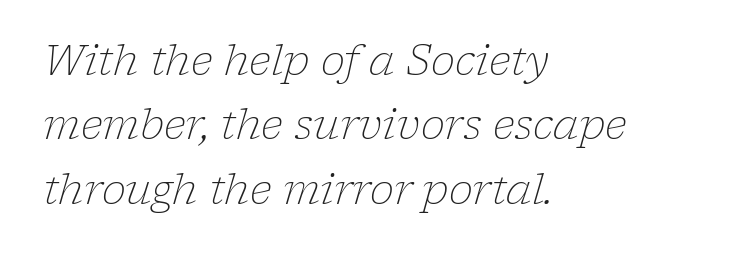
Q: Is the text bold? A: No.
Q: Is the text italic (slanted)? A: Yes, it leans right by about 17 degrees.
Q: Is the typeface a serif or a sans-serif typeface? A: Serif.
Q: Is the text underlined? A: No.
Q: How is the paragraph aligned? A: Left-aligned.
Q: Is the spacing between letters normal or unusually wide? A: Normal.
Q: Is the spacing between lines tight, normal or loose? A: Normal.
Q: Width (condensed, normal, or wide)? A: Normal.
Q: Stroke contrast? A: Low.
Q: x-height? A: Medium.
Q: Monospaced? A: No.
